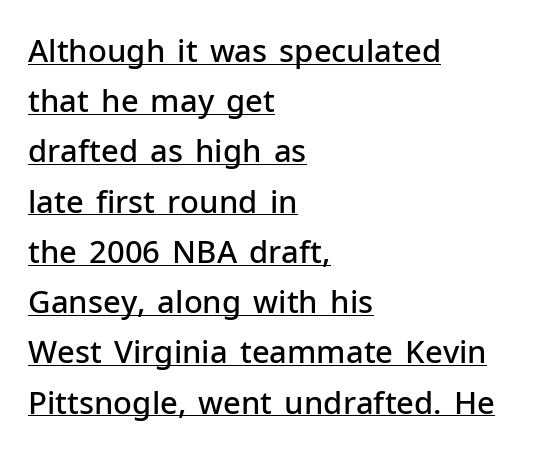
Stroke terminals: plain, sans-serif. On the weight axis this lands at semibold, roughly 600. These lines sit exactly where default settings would place them. Each letter keeps its own natural width here, so spacing adapts to shape. The rendering uses the underline text-decoration.
